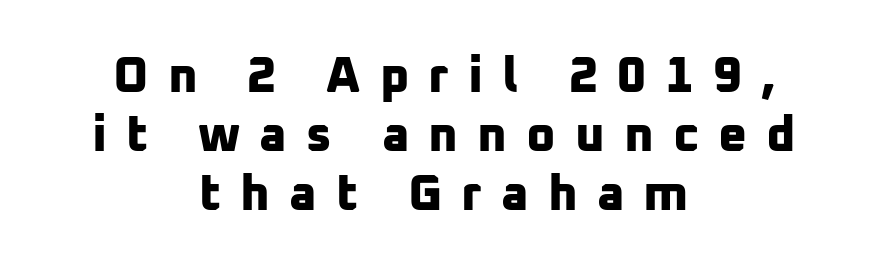
The image shows 50 px bold sans-serif type; set centered, line spacing 1.18x, unusually wide letter spacing (+0.38 em), not underlined; low stroke contrast and a medium x-height.
